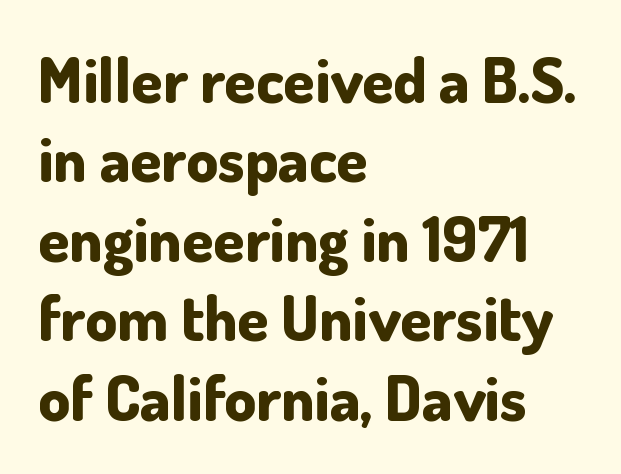
Q: Is the text bold? A: Yes.
Q: Is the text italic (slanted)? A: No, it is upright.
Q: Is the typeface a serif or a sans-serif typeface? A: Sans-serif.
Q: Is the text underlined? A: No.
Q: How is the paragraph aligned? A: Left-aligned.
Q: Is the spacing between letters normal or unusually wide? A: Normal.
Q: Is the spacing between lines tight, normal or loose? A: Normal.
Q: Width (condensed, normal, or wide)? A: Normal.
Q: Stroke contrast? A: Low.
Q: x-height? A: Small.
Q: Monospaced? A: No.
